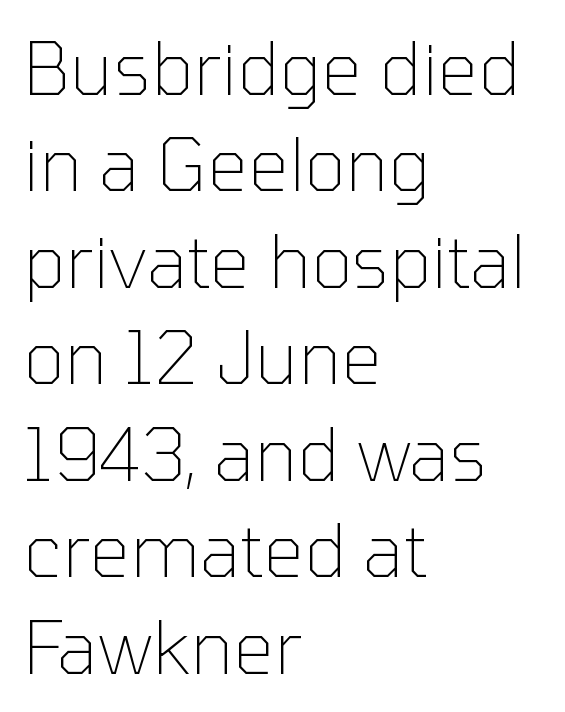
Rows of type keep a routine distance in the vertical direction. Each letter's strokes conclude bluntly, with no projecting serifs. Where is the straight margin? On the left. Note the varied advance widths — an 'i' is clearly narrower than an 'm'. The gap between lines stays unmarked.
